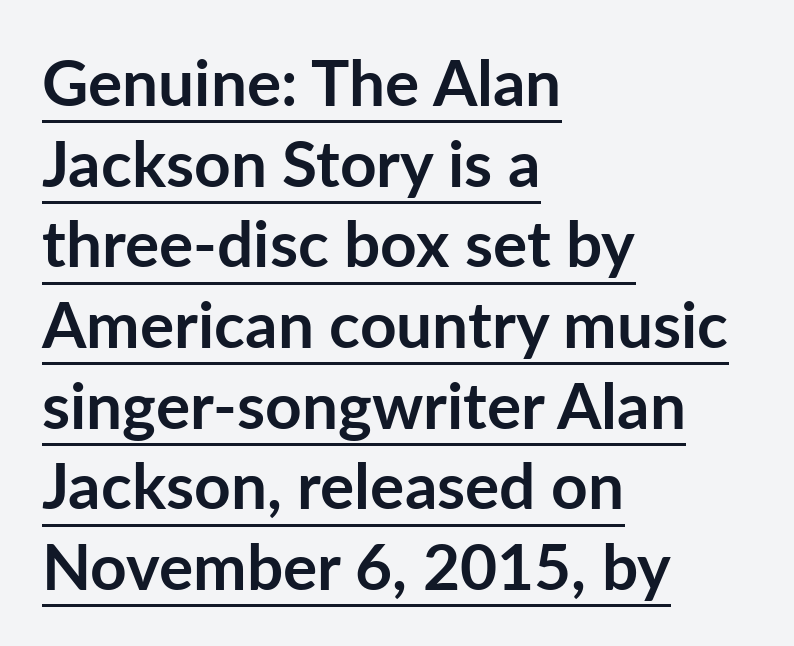
{"serif": "no", "italic": "no", "bold": "yes", "weight": "semibold", "width": "normal", "stroke_contrast": "low", "x_height": "medium", "monospaced": "no", "underline": "yes", "align": "left", "line_spacing": "normal", "line_spacing_ratio": 1.26, "letter_spacing": "normal", "letter_spacing_em": 0.0, "glyph_px": 64}
